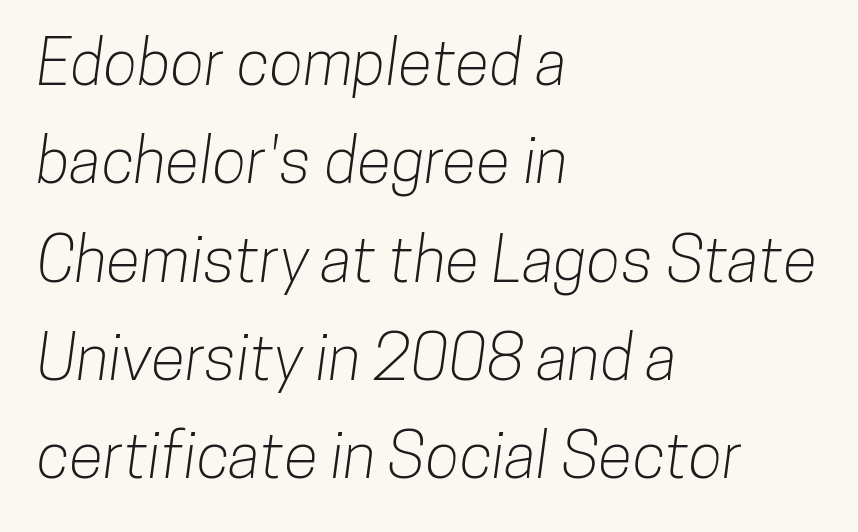
The image shows 63 px condensed sans-serif type; set left-aligned, normal line spacing (1.56x), normal letter spacing, not underlined; low stroke contrast and a medium x-height.
